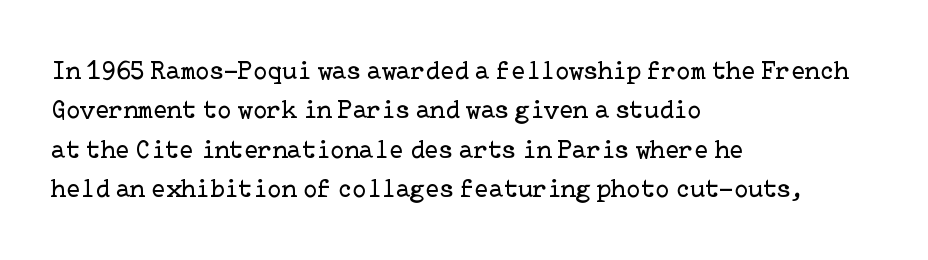
A typesetter would mark this as roman, not italic. Does the leading feel generous? No, just average. The typesetter chose a ragged-right arrangement here. The gaps between neighbouring characters are ordinary and unremarkable. Is this a heavy cut? Hardly; it is regular or lighter. The space directly below the letters is spotless.
